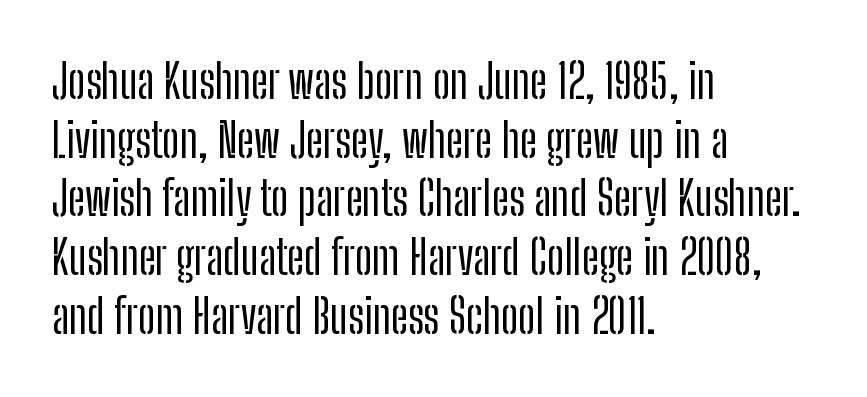
Whoever set this chose a conventional vertical rhythm. Nobody touched the tracking dial on this one. Grotesque or geometric, the face here clearly has no serifs. Every row of glyphs begins at an identical x-position on the left. Think of a printed novel: that variable character pitch is what you see here.
